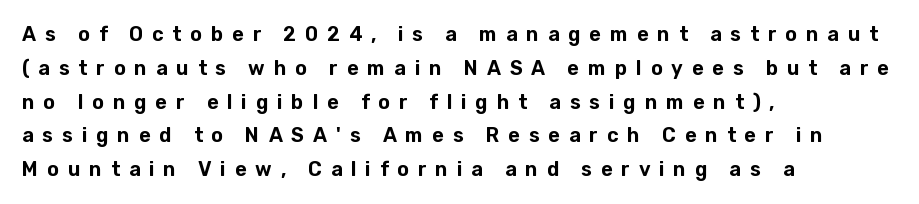
The image shows 20 px text type, upright; set left-aligned, normal line spacing (1.69x), unusually wide letter spacing (+0.44 em), not underlined.
